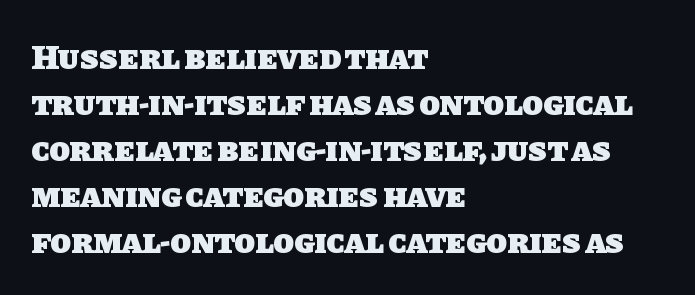
The image shows 34 px heavy sans-serif type; set left-aligned, normal line spacing (1.35x), normal letter spacing, not underlined; low stroke contrast and a large x-height.
